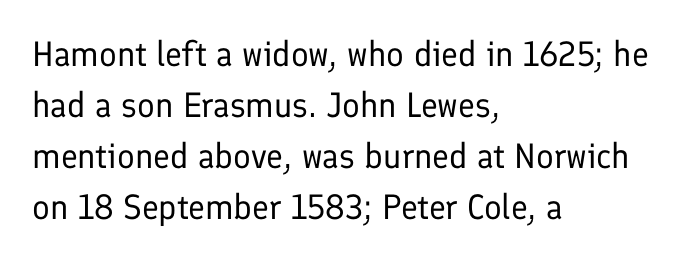
The image shows 35 px regular-weight sans-serif type, upright; set left-aligned, normal line spacing (1.46x), normal letter spacing, not underlined; low stroke contrast and a medium x-height.
